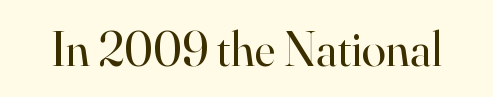
Tall strokes in this sample are plumb rather than angled. No chunkiness to these letters — they're not bold. To sum up the face: it has serifs. Underline: absent. Note the varied advance widths — an 'i' is clearly narrower than an 'm'.
